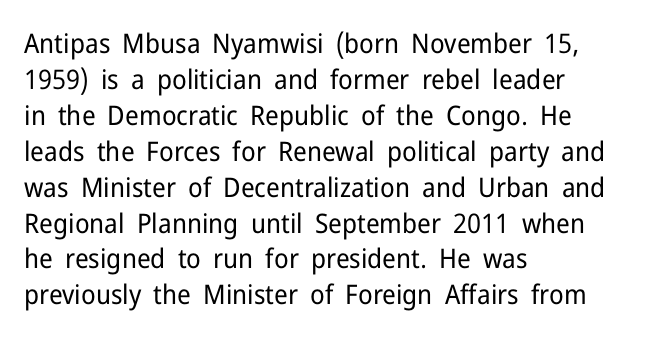
The image shows 27 px text type, upright; set left-aligned, normal line spacing (1.33x), normal letter spacing, not underlined.
